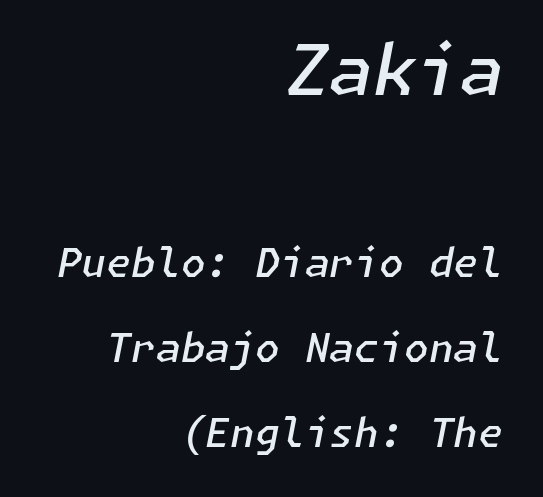
The passage shown is semibold, sitting just below true bold. Lines of text with bare space underneath. Does the copy run flush right? Yes — the right margin is perfectly even. Notice how the stems are inclined rather than vertical — that's the hallmark of italics. Line spacing here is loose.
